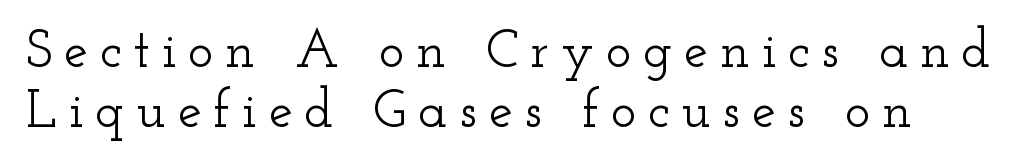
The image shows 54 px wide serif type, upright; set tight line spacing (1.11x), unusually wide letter spacing (+0.22 em), not underlined; low stroke contrast and a small x-height.
